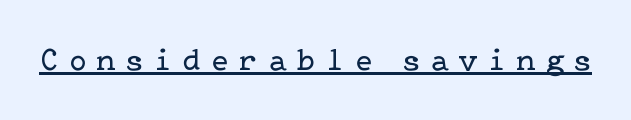
The image shows 32 px regular-weight serif type, upright; set unusually wide letter spacing (+0.34 em), underlined; low stroke contrast and a medium x-height.
